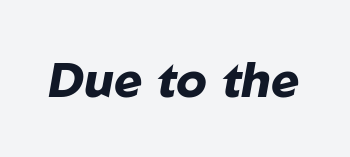
The image shows 48 px heavy type, italic (leaning right); set normal letter spacing, not underlined; low stroke contrast and a medium x-height.
